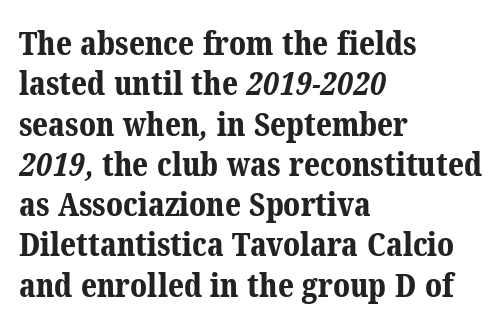
Default kerning and tracking; the words read as compact shapes. As a designer I'd log this as weight 700, bold. Alignment: flush left. Observe the serifs anchoring each vertical stroke in this sample.
